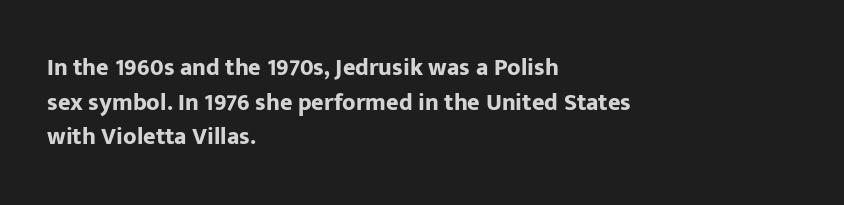
Rule under the text: the space is simply empty. Nothing unusual about the tracking: characters are spaced as the font intends. Leading: standard. This sample uses an upright cut, with every glyph sitting square on the baseline. Set as a true bold cut, around the 700 mark. Line beginnings align vertically; line endings do not.
